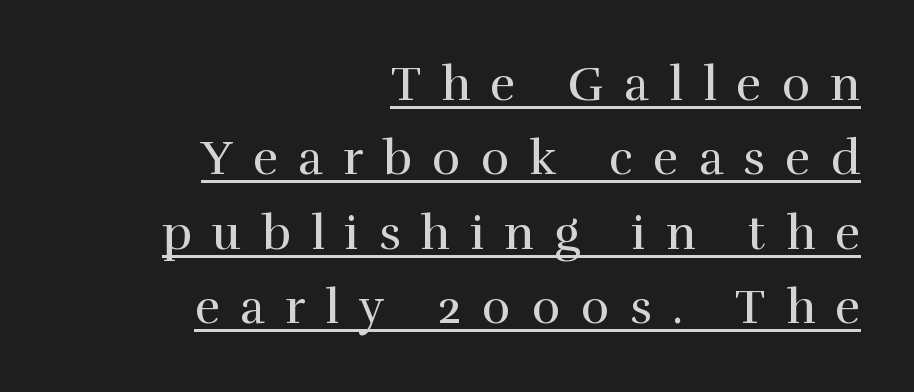
The designer went with a serif here, giving each stem small feet. The rendering uses natural spacing where letterforms have individual widths. Honestly, the row spacing looks completely unremarkable. You could only call the tracking loose — the letters float apart.
